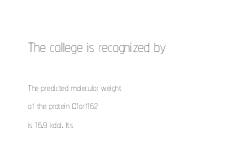
Q: Is the text bold? A: No.
Q: Is the text italic (slanted)? A: No, it is upright.
Q: Is the text underlined? A: No.
Q: How is the paragraph aligned? A: Left-aligned.
Q: Is the spacing between letters normal or unusually wide? A: Normal.
Q: Is the spacing between lines tight, normal or loose? A: Normal.
Q: Which block of text is set in a larger size, the first (top) or the second (bottom)? A: The first (top) one.
